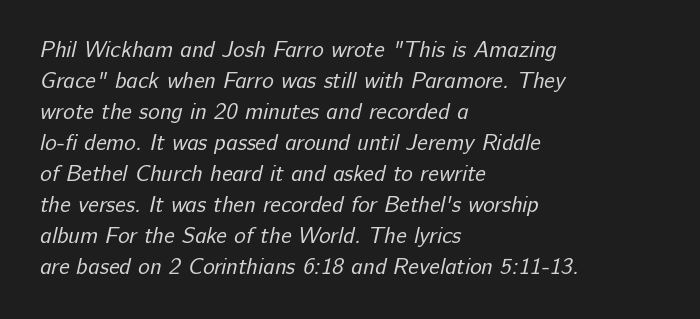
{"bold": "no", "underline": "no", "align": "left", "line_spacing": "normal", "line_spacing_ratio": 1.41, "letter_spacing": "normal", "letter_spacing_em": 0.0, "glyph_px": 22}
